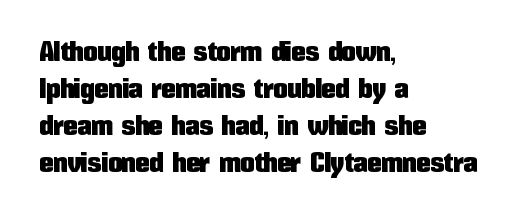
{"serif": "no", "italic": "no", "width": "condensed", "stroke_contrast": "low", "x_height": "medium", "monospaced": "no", "underline": "no", "align": "left", "line_spacing": "normal", "line_spacing_ratio": 1.32, "letter_spacing": "normal", "letter_spacing_em": 0.0, "glyph_px": 28}
